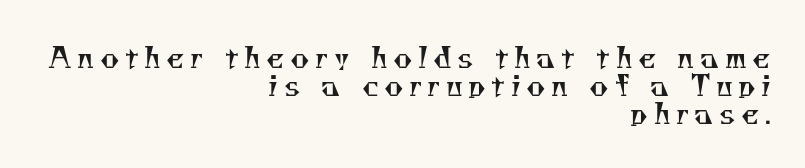
The image shows 29 px regular-weight serif type; set right-aligned, tight line spacing (0.97x), not underlined; medium stroke contrast and a small x-height.
